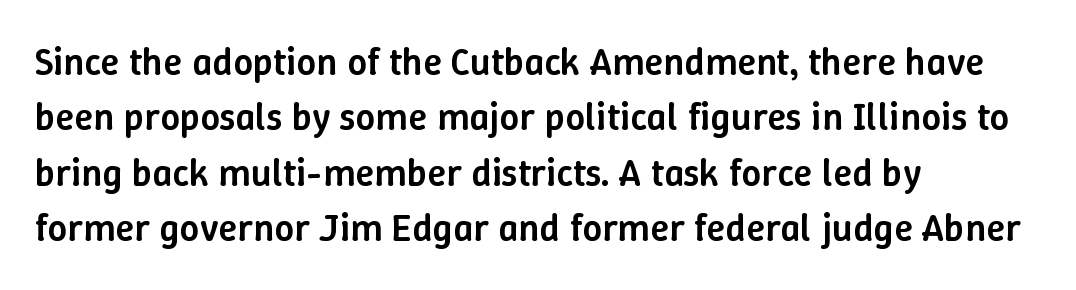
The lettering stays uniformly vertical, giving the passage a roman look. Clear beneath every line of the passage. Is there much room between lines? A standard amount, neither cramped nor airy. The rendering uses natural spacing where letterforms have individual widths. Firm but not heavy-handed strokes: this text is semibold.
